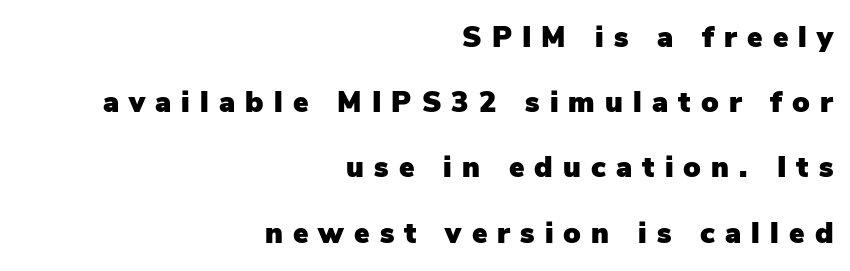
{"serif": "no", "italic": "no", "width": "normal", "stroke_contrast": "low", "x_height": "medium", "monospaced": "no", "underline": "no", "align": "right", "line_spacing": "loose", "line_spacing_ratio": 2.25, "letter_spacing": "wide", "letter_spacing_em": 0.35, "glyph_px": 29}
